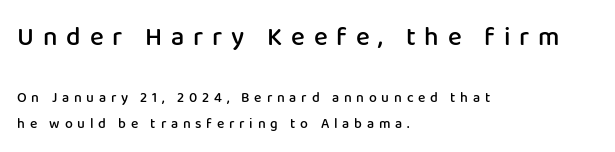
Q: Is the text bold? A: Semi-bold.
Q: Is the text italic (slanted)? A: No, it is upright.
Q: Is the text underlined? A: No.
Q: How is the paragraph aligned? A: Left-aligned.
Q: Is the spacing between letters normal or unusually wide? A: Unusually wide.
Q: Which block of text is set in a larger size, the first (top) or the second (bottom)? A: The first (top) one.
